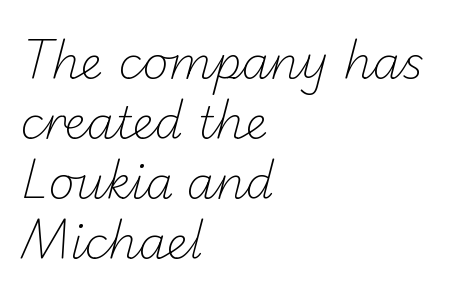
{"serif": "no", "bold": "no", "weight": "light", "width": "normal", "stroke_contrast": "low", "x_height": "small", "monospaced": "no", "underline": "no", "align": "left", "line_spacing": "normal", "line_spacing_ratio": 1.33, "letter_spacing": "normal", "letter_spacing_em": 0.0, "glyph_px": 45}
